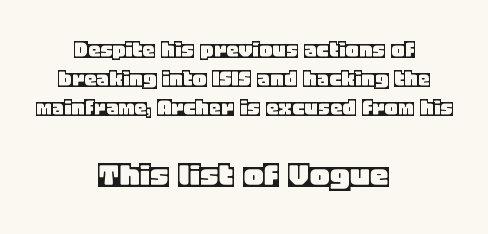
Every row of glyphs is offset so its center matches the block's center. Default kerning and tracking; the words read as compact shapes. Is there any slant? The stems are plumb. Here the designer chose a conventional face with non-uniform glyph widths. The string is rendered with underlining switched off.
